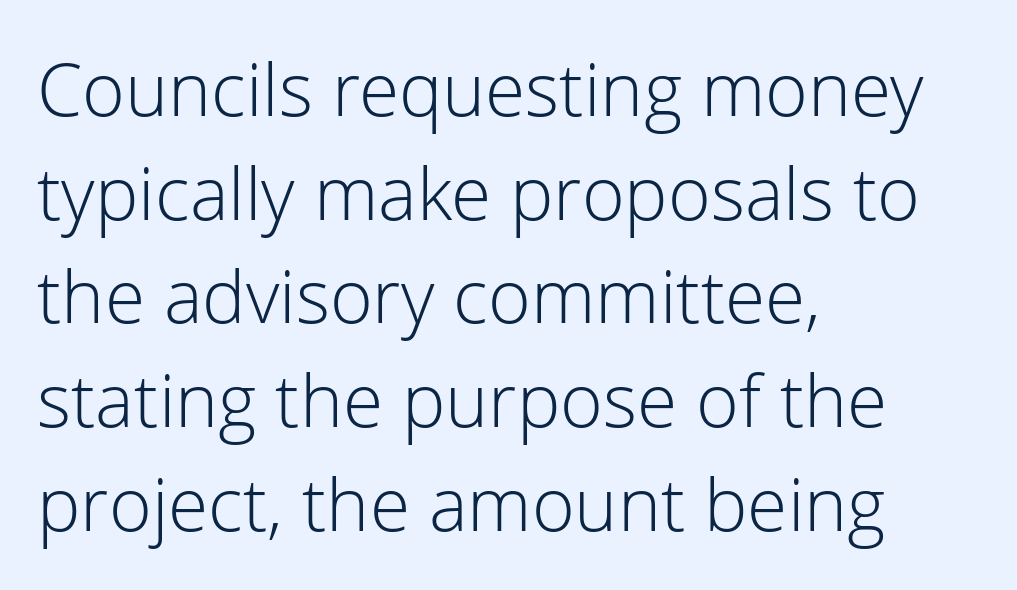
The image shows 73 px light sans-serif type, upright; set left-aligned, normal line spacing (1.42x), normal letter spacing, not underlined; low stroke contrast and a medium x-height.
